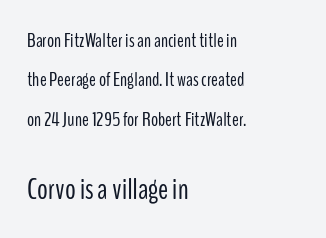
Q: Is the text bold? A: No.
Q: Is the text italic (slanted)? A: No, it is upright.
Q: Is the typeface a serif or a sans-serif typeface? A: Sans-serif.
Q: Is the text underlined? A: No.
Q: How is the paragraph aligned? A: Left-aligned.
Q: Is the spacing between letters normal or unusually wide? A: Normal.
Q: Is the spacing between lines tight, normal or loose? A: Loose.
Q: Which block of text is set in a larger size, the first (top) or the second (bottom)? A: The second (bottom) one.
Q: Width (condensed, normal, or wide)? A: Condensed.
Q: Stroke contrast? A: Low.
Q: x-height? A: Medium.
Q: Monospaced? A: No.
